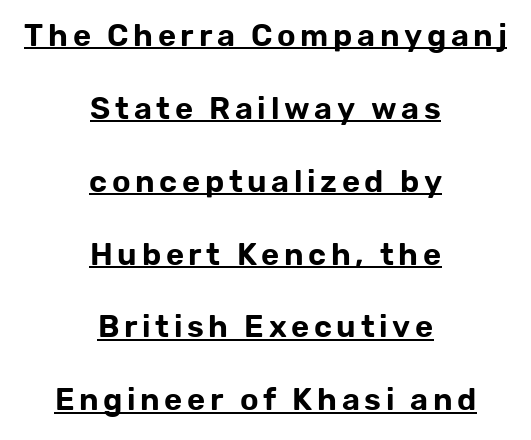
The image shows 31 px sans-serif type, upright; set centered, loose line spacing (2.35x), underlined; low stroke contrast and a medium x-height.
